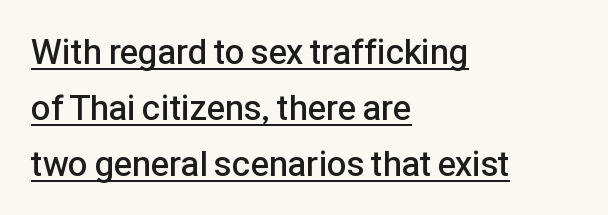
The image shows 35 px semibold sans-serif type, upright; set left-aligned, normal line spacing (1.6x), normal letter spacing, underlined; low stroke contrast and a medium x-height.
